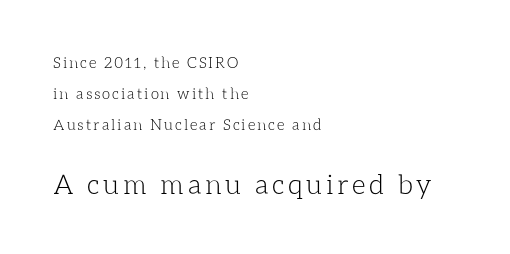
{"italic": "no", "bold": "no", "underline": "no", "align": "left", "line_spacing": "loose", "line_spacing_ratio": 2.06, "larger_block": "second", "size_ratio": 1.8, "glyph_px": 27}
